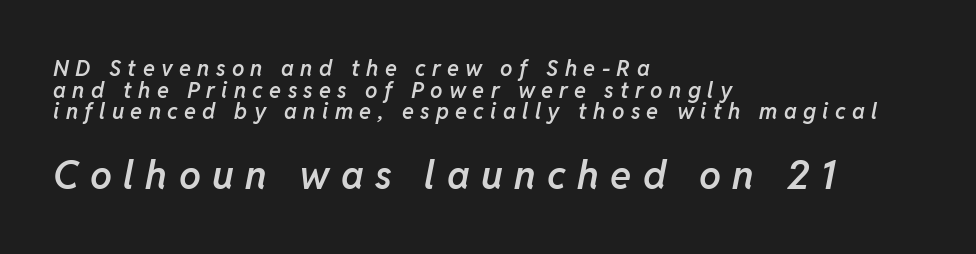
Looks like regular typesetting: each glyph gets only the width it needs. Honestly, there is no underline to notice here at all. An italicized treatment has been applied to the whole sample. Bigger letters appear in the bottom chunk; the top chunk is reduced.
